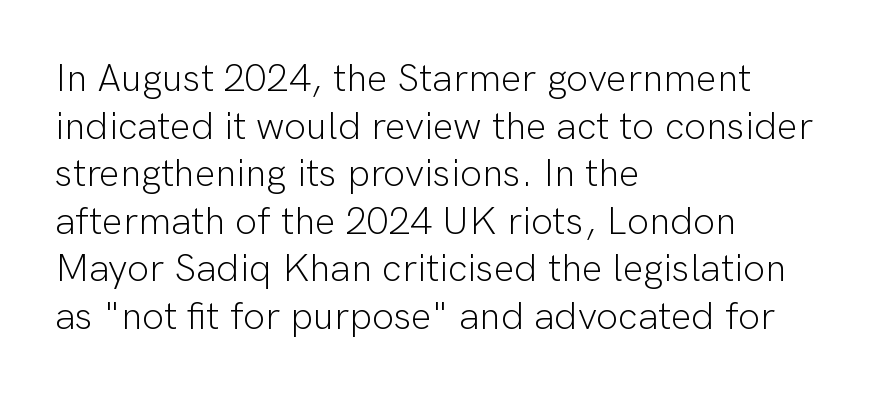
Q: Is the text bold? A: No.
Q: Is the text italic (slanted)? A: No, it is upright.
Q: Is the typeface a serif or a sans-serif typeface? A: Sans-serif.
Q: Is the text underlined? A: No.
Q: How is the paragraph aligned? A: Left-aligned.
Q: Is the spacing between letters normal or unusually wide? A: Normal.
Q: Width (condensed, normal, or wide)? A: Normal.
Q: Stroke contrast? A: Low.
Q: x-height? A: Medium.
Q: Monospaced? A: No.
